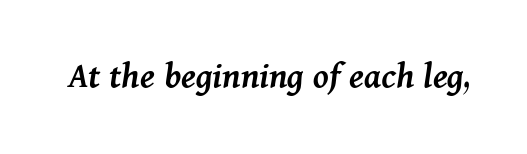
Q: Is the text bold? A: Semi-bold.
Q: Is the text italic (slanted)? A: Yes, it leans right by about 11 degrees.
Q: Is the text underlined? A: No.
Q: Is the spacing between letters normal or unusually wide? A: Normal.
Q: Width (condensed, normal, or wide)? A: Normal.
Q: Stroke contrast? A: Medium.
Q: x-height? A: Medium.
Q: Monospaced? A: No.
